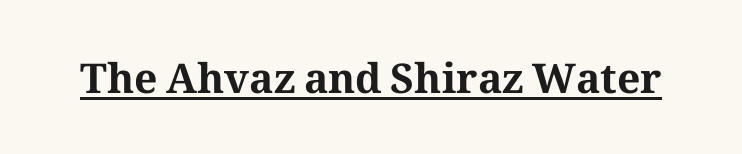
Serifs: yes, visible at the terminals of the letterforms. Students, note that the glyphs here touch the page at normal intervals. Honestly, the underline is the first thing you notice here. The passage shown is typed in a proportional face where columns would drift. Posture: straight, roman, zero tilt. What weight is shown? A full bold with thick strokes.
